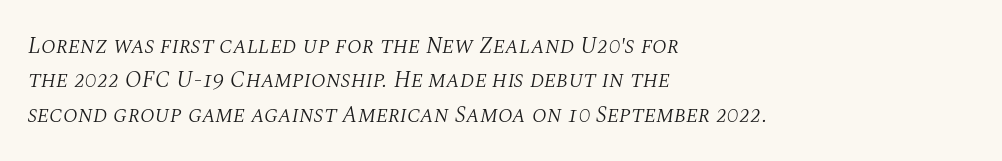
Q: Is the text bold? A: No.
Q: Is the text italic (slanted)? A: Yes, it leans right by about 10 degrees.
Q: Is the text underlined? A: No.
Q: How is the paragraph aligned? A: Left-aligned.
Q: Is the spacing between letters normal or unusually wide? A: Normal.
Q: Is the spacing between lines tight, normal or loose? A: Normal.
